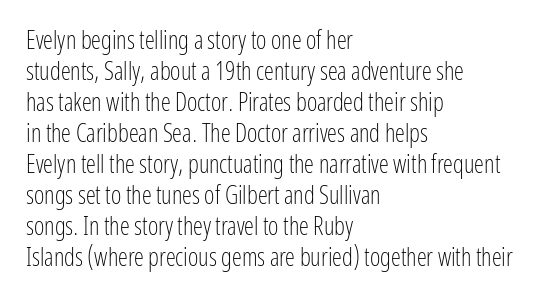
The image shows 25 px text type, upright; set left-aligned, line spacing 1.24x, normal letter spacing, not underlined.
